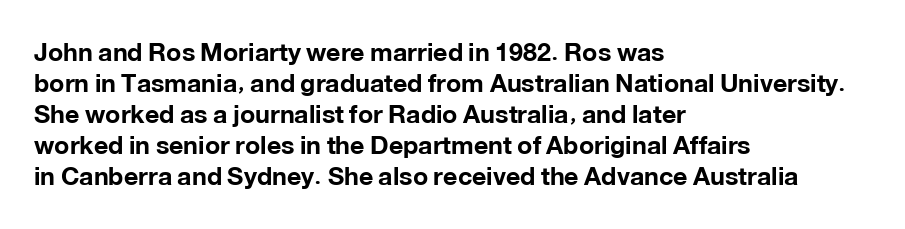
{"italic": "no", "bold": "yes", "underline": "no", "align": "left", "line_spacing_ratio": 1.24, "letter_spacing": "normal", "letter_spacing_em": 0.0, "glyph_px": 25}
